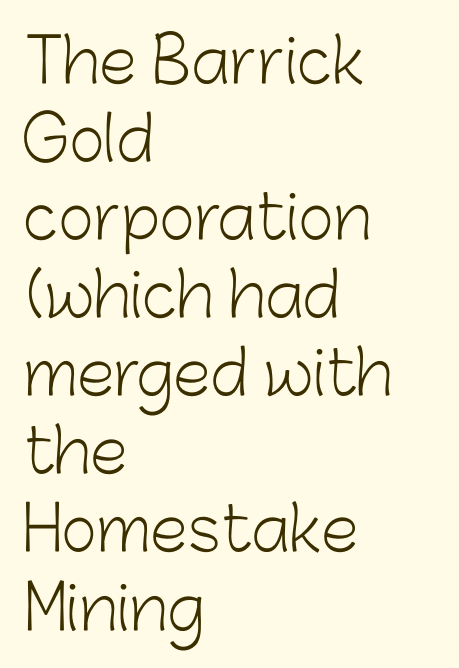
Q: Is the text bold? A: No.
Q: Is the text italic (slanted)? A: No, it is upright.
Q: Is the typeface a serif or a sans-serif typeface? A: Sans-serif.
Q: Is the text underlined? A: No.
Q: How is the paragraph aligned? A: Left-aligned.
Q: Is the spacing between letters normal or unusually wide? A: Normal.
Q: Is the spacing between lines tight, normal or loose? A: Normal.
Q: Width (condensed, normal, or wide)? A: Normal.
Q: Stroke contrast? A: Low.
Q: x-height? A: Medium.
Q: Monospaced? A: No.
